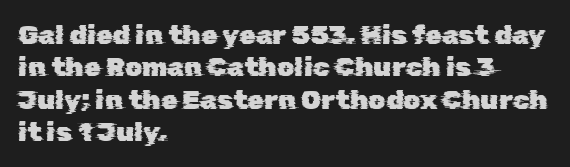
The image shows 27 px text type; set left-aligned, line spacing 1.2x, normal letter spacing, not underlined.
